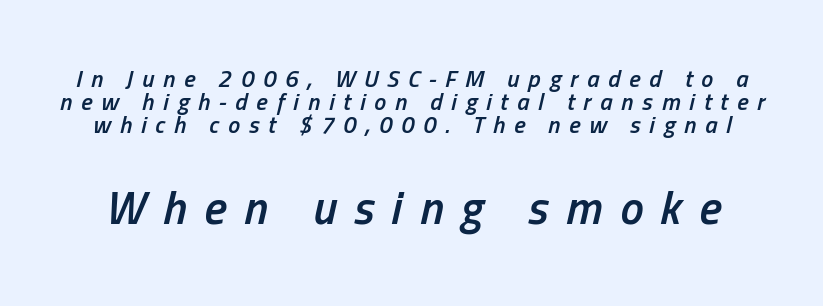
{"italic": "yes", "lean": "right", "slant_degrees": 13, "bold": "semi", "weight": "semibold", "width": "condensed", "stroke_contrast": "low", "x_height": "medium", "monospaced": "no", "underline": "no", "line_spacing": "tight", "line_spacing_ratio": 0.96, "letter_spacing": "wide", "letter_spacing_em": 0.37, "larger_block": "second", "size_ratio": 1.96, "glyph_px": 47}
